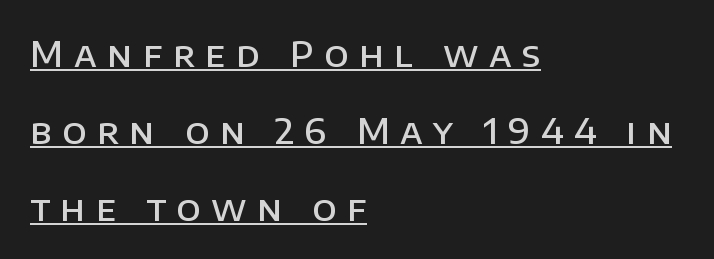
The image shows 35 px semibold sans-serif type, upright; set left-aligned, loose line spacing (2.2x), unusually wide letter spacing (+0.3 em), underlined; low stroke contrast and a large x-height.
